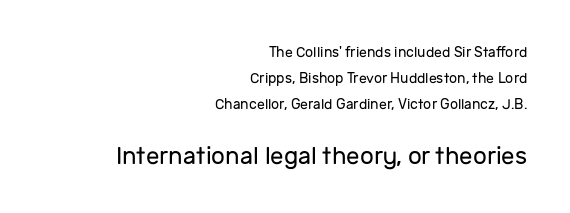
Type size steps up from the first block to the second. Spacing between characters is what you'd get straight out of the box. No italicization has been applied; the sample stays upright. Stroke thickness stays within the range of a standard reading face or lighter. The rag falls on the left side of this text block.
